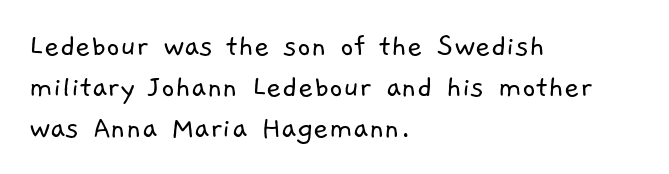
The image shows 33 px light sans-serif type; set left-aligned, line spacing 1.24x, normal letter spacing, not underlined; low stroke contrast and a medium x-height.
